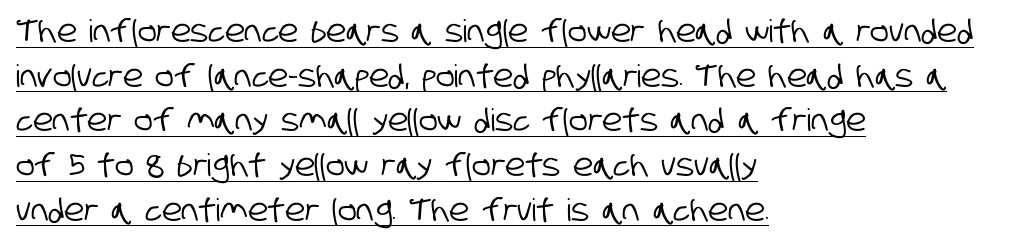
The image shows 31 px condensed sans-serif type; set left-aligned, normal line spacing (1.44x), normal letter spacing, underlined; low stroke contrast and a large x-height.
